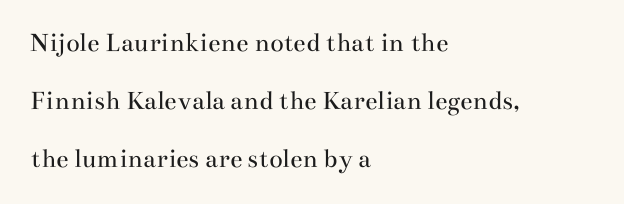
The image shows 28 px regular-weight, wide serif type, upright; set left-aligned, loose line spacing (2.07x), normal letter spacing, not underlined; medium stroke contrast and a small x-height.
